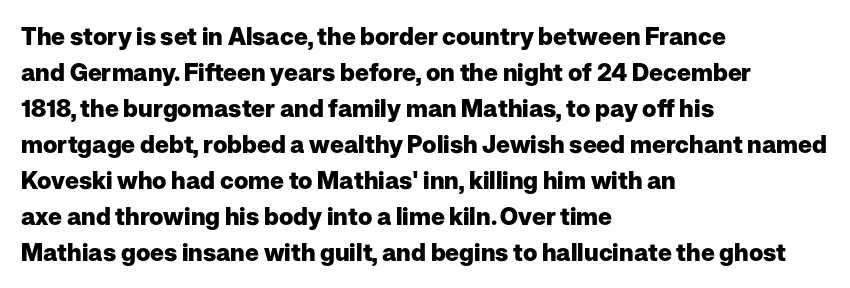
{"italic": "no", "bold": "yes", "underline": "no", "align": "left", "line_spacing": "normal", "line_spacing_ratio": 1.5, "letter_spacing": "normal", "letter_spacing_em": 0.0, "glyph_px": 24}
